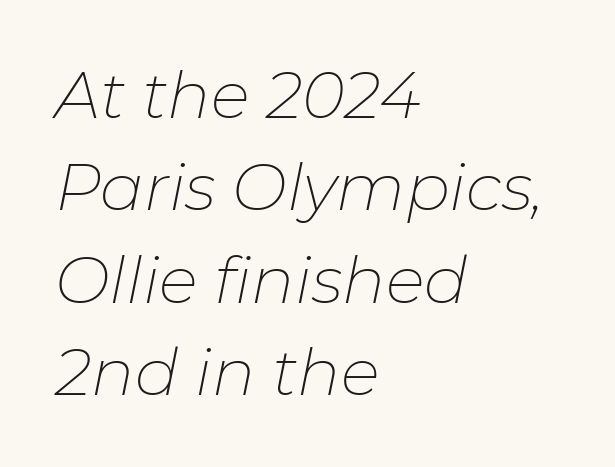
Q: Is the text bold? A: No.
Q: Is the text italic (slanted)? A: Yes, it leans right by about 11 degrees.
Q: Is the text underlined? A: No.
Q: How is the paragraph aligned? A: Left-aligned.
Q: Is the spacing between letters normal or unusually wide? A: Normal.
Q: Is the spacing between lines tight, normal or loose? A: Normal.
Q: Width (condensed, normal, or wide)? A: Normal.
Q: Stroke contrast? A: Low.
Q: x-height? A: Medium.
Q: Monospaced? A: No.
